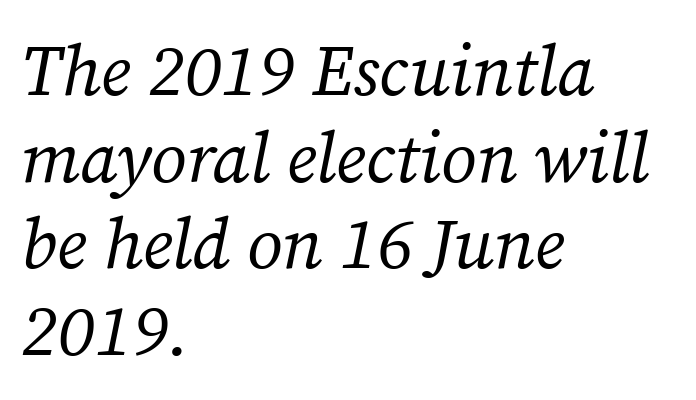
How are the letters spaced? Ordinarily, with no added tracking. This rendering uses left alignment, leaving the right contour irregular. Emphasis-style slanted type is in use. These lines are rendered in a variable-pitch font. A light-to-regular cut is what we see here. Each letter's strokes conclude with small projecting serifs.
